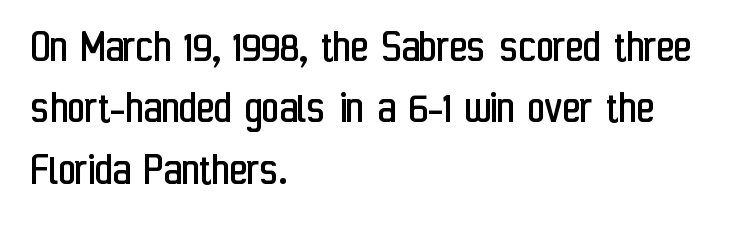
{"serif": "no", "italic": "no", "bold": "no", "weight": "regular", "width": "condensed", "stroke_contrast": "low", "x_height": "medium", "monospaced": "no", "underline": "no", "align": "left", "line_spacing": "normal", "line_spacing_ratio": 1.28, "letter_spacing": "normal", "letter_spacing_em": 0.0, "glyph_px": 48}
